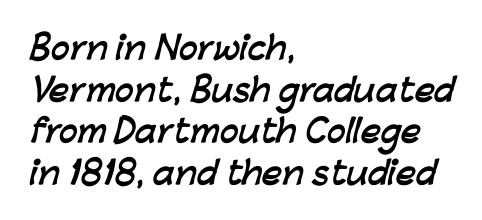
The image shows 31 px semibold sans-serif type; set left-aligned, normal line spacing (1.34x), normal letter spacing, not underlined; low stroke contrast and a medium x-height.
